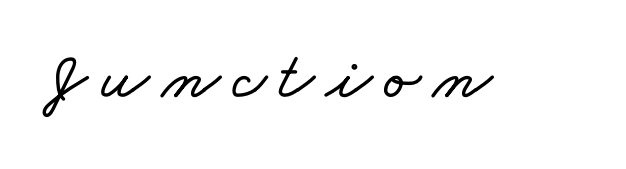
{"width": "wide", "stroke_contrast": "low", "x_height": "small", "monospaced": "no", "underline": "no", "glyph_px": 68}
